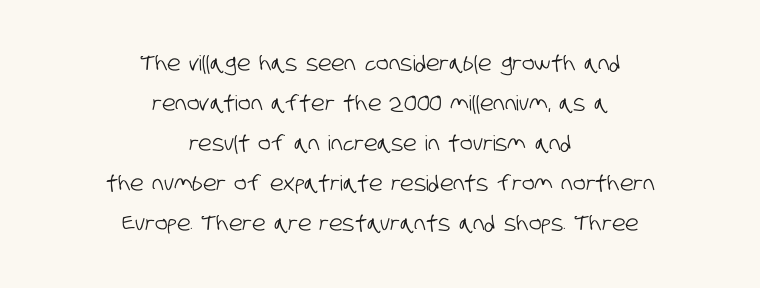
The image shows 21 px text type; set centered, loose line spacing (1.9x), normal letter spacing, not underlined.
